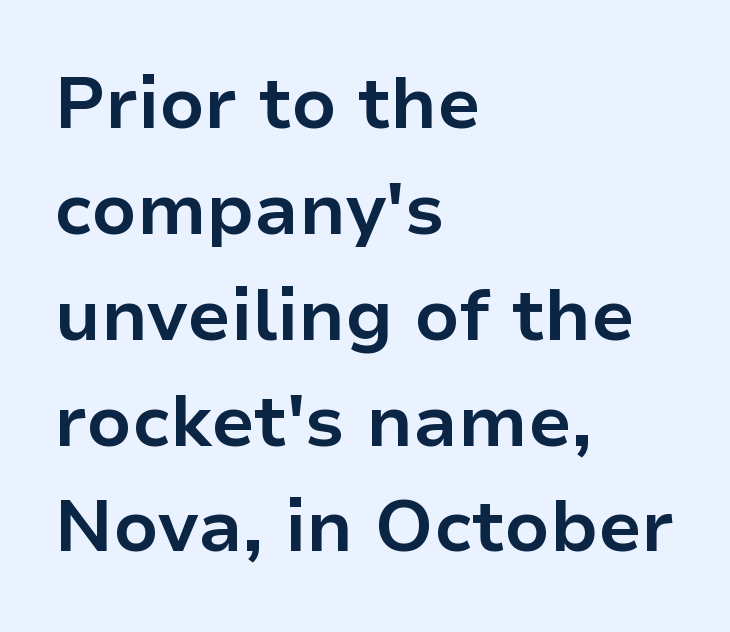
{"serif": "no", "italic": "no", "bold": "yes", "weight": "bold", "width": "normal", "stroke_contrast": "low", "x_height": "medium", "monospaced": "no", "underline": "no", "align": "left", "line_spacing": "normal", "line_spacing_ratio": 1.45, "letter_spacing": "normal", "letter_spacing_em": 0.0, "glyph_px": 73}
